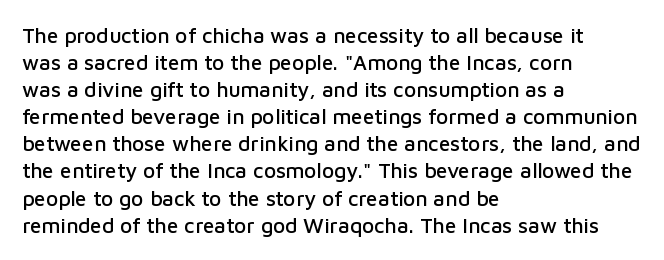
The letters stand straight up with perfectly vertical stems. Tracking here is standard; glyphs follow each other at the usual distance. Whoever set this chose a conventional vertical rhythm. The paragraph has a hard left edge and a soft right edge. Has an underline been added? It has not.
